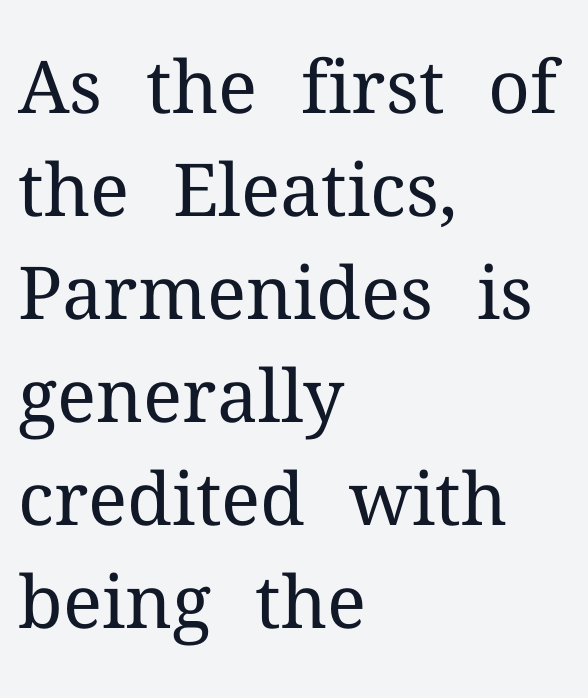
{"serif": "yes", "italic": "no", "bold": "no", "weight": "regular", "width": "normal", "stroke_contrast": "medium", "x_height": "medium", "monospaced": "no", "underline": "no", "align": "left", "line_spacing": "normal", "line_spacing_ratio": 1.41, "letter_spacing": "normal", "letter_spacing_em": 0.0, "glyph_px": 73}
